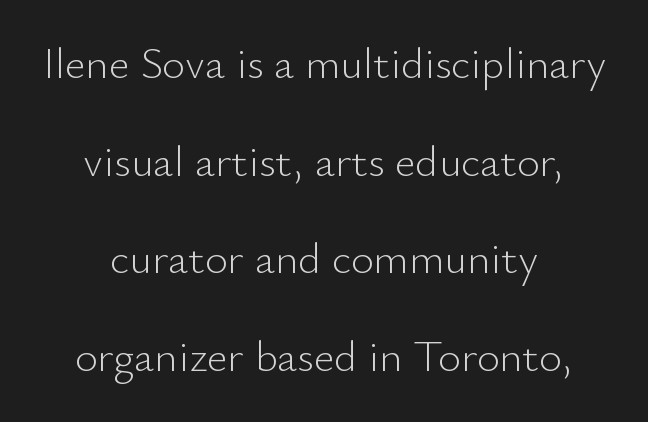
A centered setting, common on invitations and titles, is used for this passage. Spacing verdict: proportional, widths tailored to each character. Every character sits straight up, as roman type does. Glance below the letters and you will spot only blank space. The rendering keeps characters at their native spacing. These lines stand farther apart than default settings would place them.
